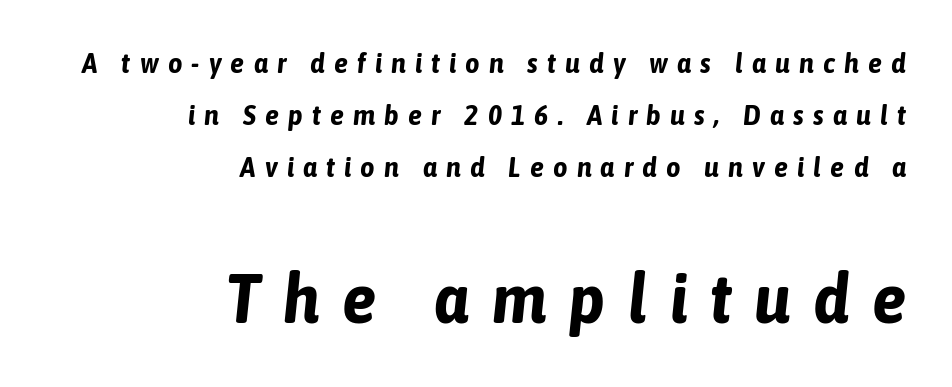
Does the copy run flush right? Yes — the right margin is perfectly even. The typography opts for an oblique posture over an upright one. Inter-character spacing is expanded well beyond the font's built-in metrics. This rendering features lettering with no underline.
